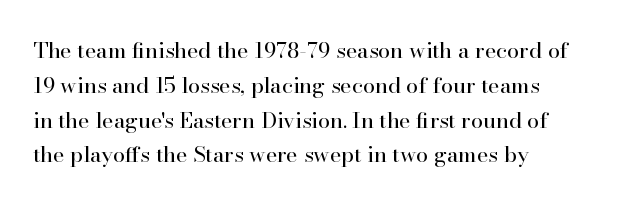
{"italic": "no", "bold": "no", "underline": "no", "align": "left", "line_spacing": "normal", "line_spacing_ratio": 1.58, "letter_spacing": "normal", "letter_spacing_em": 0.0, "glyph_px": 22}
